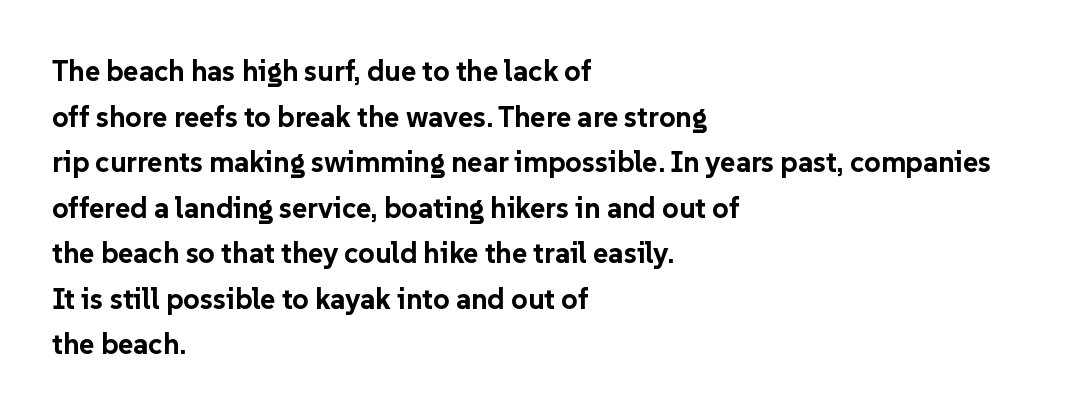
{"serif": "no", "italic": "no", "bold": "yes", "weight": "bold", "width": "normal", "stroke_contrast": "low", "x_height": "medium", "monospaced": "no", "underline": "no", "align": "left", "line_spacing": "normal", "line_spacing_ratio": 1.57, "letter_spacing": "normal", "letter_spacing_em": 0.0, "glyph_px": 29}
